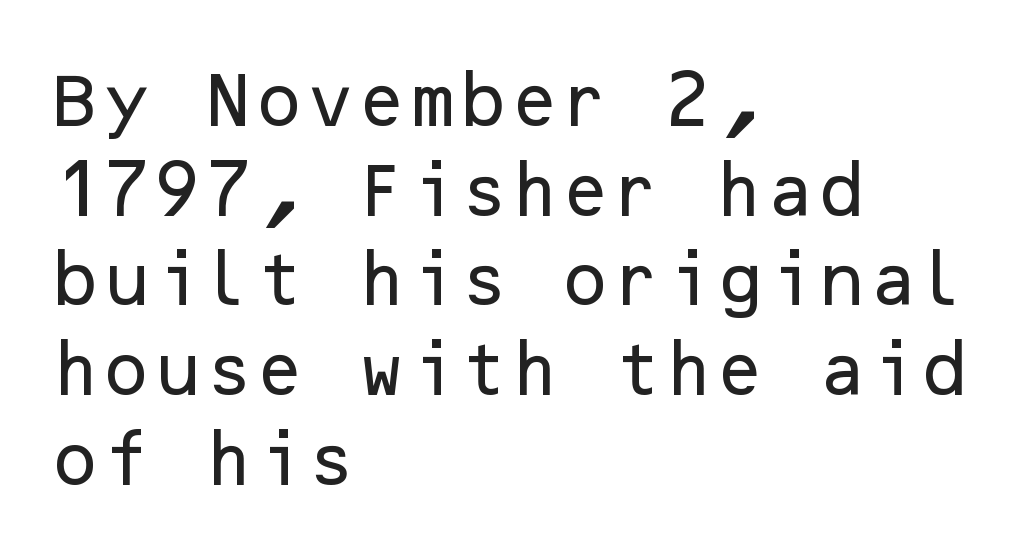
Q: Is the text italic (slanted)? A: No, it is upright.
Q: Is the typeface a serif or a sans-serif typeface? A: Sans-serif.
Q: Is the text underlined? A: No.
Q: How is the paragraph aligned? A: Left-aligned.
Q: Is the spacing between letters normal or unusually wide? A: Normal.
Q: Is the spacing between lines tight, normal or loose? A: Normal.
Q: Width (condensed, normal, or wide)? A: Normal.
Q: Stroke contrast? A: Low.
Q: x-height? A: Medium.
